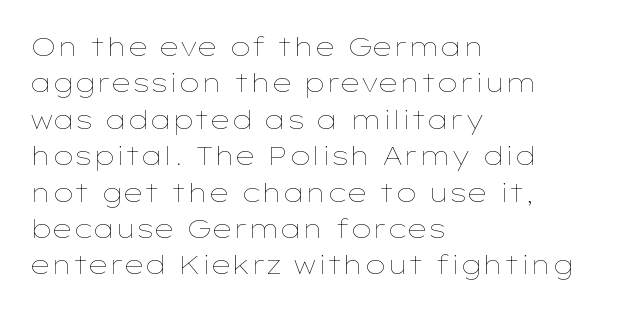
The image shows 26 px text type, upright; set left-aligned, normal line spacing (1.4x), normal letter spacing, not underlined.
